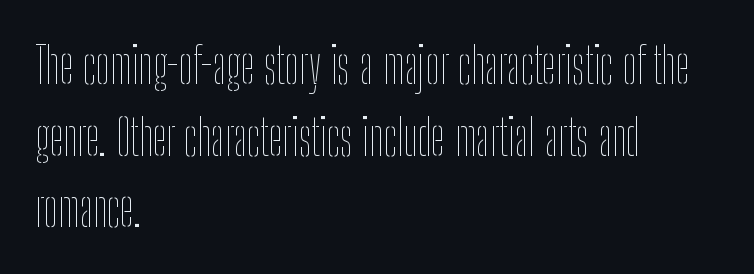
{"italic": "no", "bold": "no", "weight": "thin", "width": "condensed", "stroke_contrast": "low", "x_height": "medium", "monospaced": "no", "underline": "no", "align": "left", "line_spacing": "normal", "line_spacing_ratio": 1.46, "letter_spacing": "normal", "letter_spacing_em": 0.0, "glyph_px": 49}
